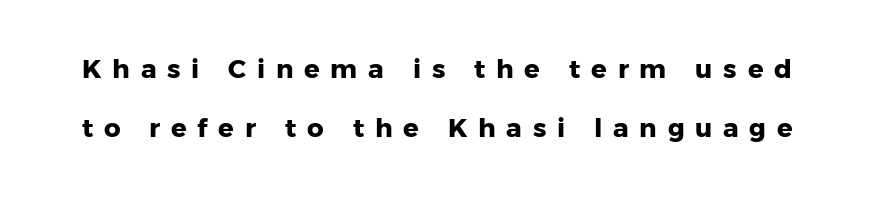
The image shows 26 px bold type, upright; set loose line spacing (2.28x), unusually wide letter spacing (+0.41 em), not underlined.
